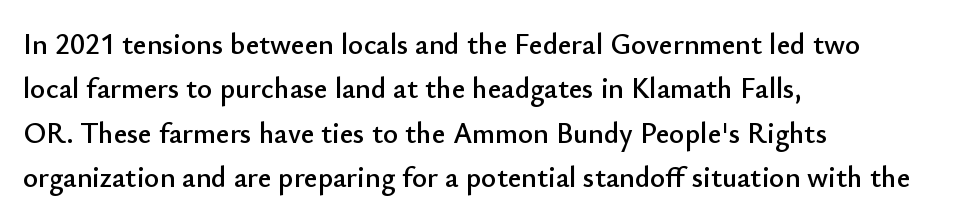
You could call the tracking neutral — neither tight nor loose. Is there much room between lines? A standard amount, neither cramped nor airy. A classic flush-left, rag-right setting is used for this passage. A typesetter would call this proportional, since set widths differ per character. The type family on display is of the sans-serif kind.
